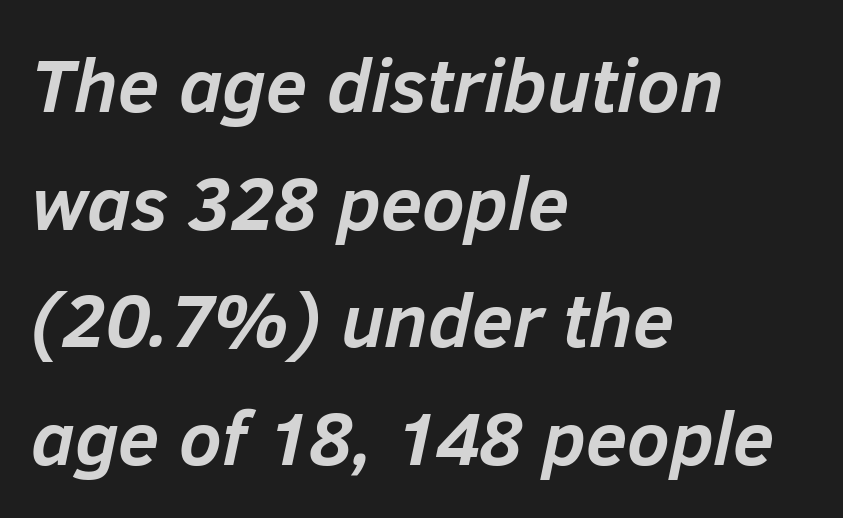
The glyphs have the mass of a bold cut. This sample uses plain, unmodified letter spacing. Caption: multi-line text, flush left, ragged right. These lines are rendered in a variable-pitch font. This rendering features lettering with no underline. One glance says typical: line gaps are just what's usual.
